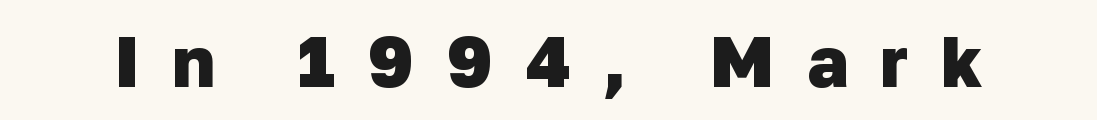
{"serif": "no", "bold": "yes", "weight": "heavy", "width": "normal", "stroke_contrast": "low", "x_height": "medium", "monospaced": "no", "underline": "no", "letter_spacing": "wide", "letter_spacing_em": 0.46, "glyph_px": 71}
